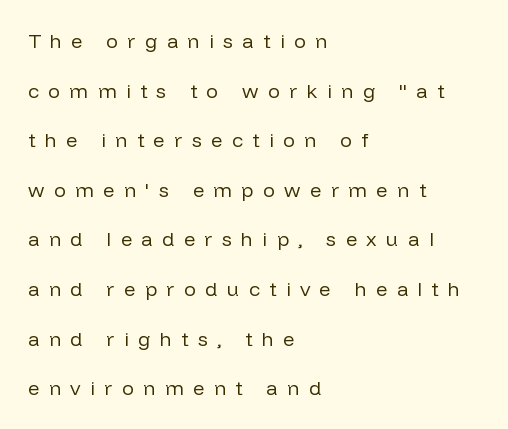
The image shows 20 px text type, upright; set left-aligned, loose line spacing (2.48x), unusually wide letter spacing (+0.47 em), not underlined.
